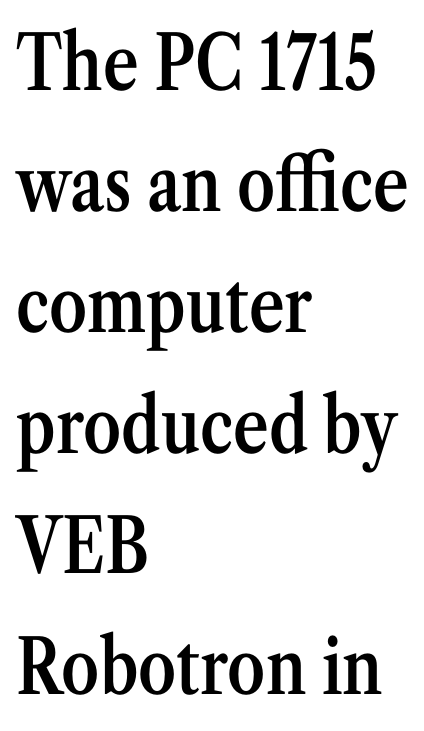
{"serif": "yes", "italic": "no", "bold": "semi", "weight": "semibold", "width": "condensed", "stroke_contrast": "medium", "x_height": "medium", "monospaced": "no", "underline": "no", "align": "left", "line_spacing": "normal", "line_spacing_ratio": 1.59, "letter_spacing": "normal", "letter_spacing_em": 0.0, "glyph_px": 76}
